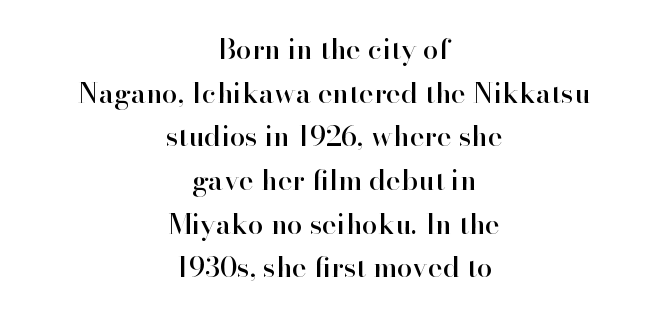
The image shows 28 px serif type, upright; set centered, normal line spacing (1.56x), normal letter spacing, not underlined; high stroke contrast and a small x-height.
